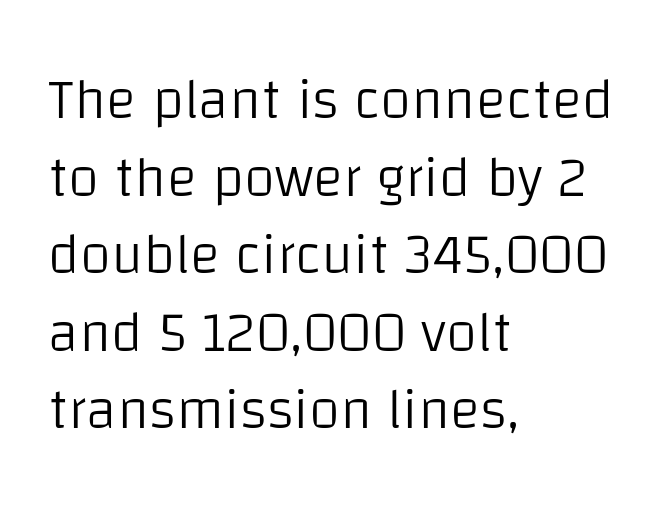
Think standard paragraph weight, or any step lighter than that. Think of a printed novel: that variable character pitch is what you see here. Posture: upright roman. The face used here is rendered with its standard letterfit. A clean baseline with only descenders dipping below it.
